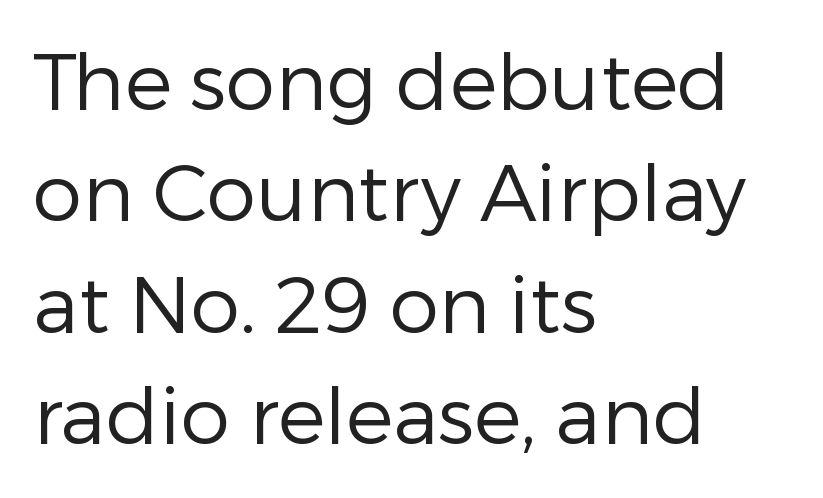
These lines stack with their left ends in a neat column. On a weight scale, this lands at 450 or below. It's the straight-up-and-down kind of type. The leading is moderate, giving the passage an even texture. This rendering employs a face without finishing strokes, i.e., a sans-serif.
